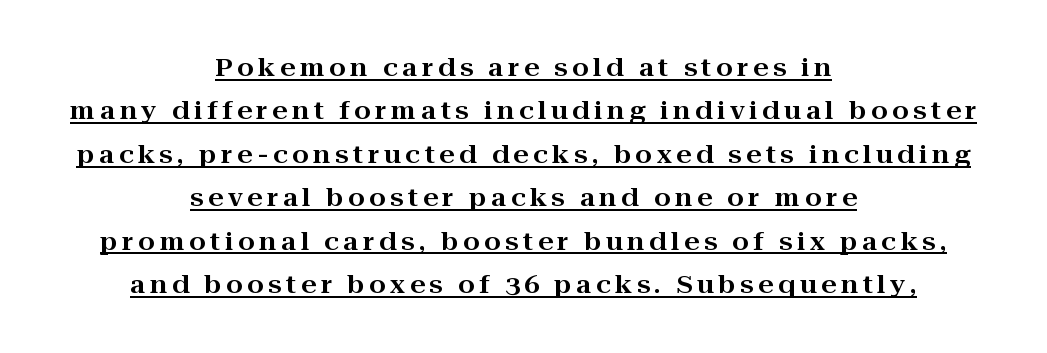
The image shows 24 px text type, upright; set centered, line spacing 1.81x, underlined.
